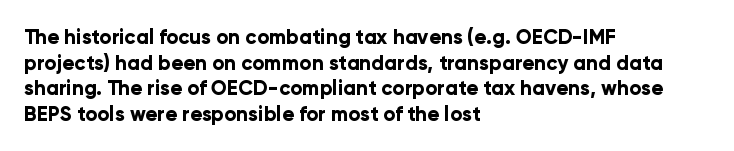
The image shows 20 px bold type, upright; set left-aligned, normal line spacing (1.28x), normal letter spacing, not underlined.
